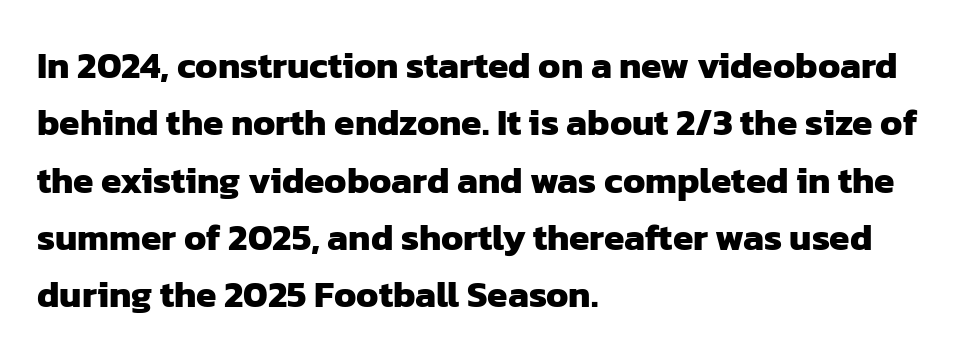
The image shows 37 px heavy sans-serif type; set left-aligned, normal line spacing (1.55x), normal letter spacing, not underlined; low stroke contrast and a medium x-height.
